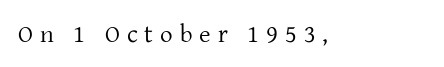
Q: Is the text bold? A: No.
Q: Is the text italic (slanted)? A: No, it is upright.
Q: Is the text underlined? A: No.
Q: Is the spacing between letters normal or unusually wide? A: Unusually wide.
